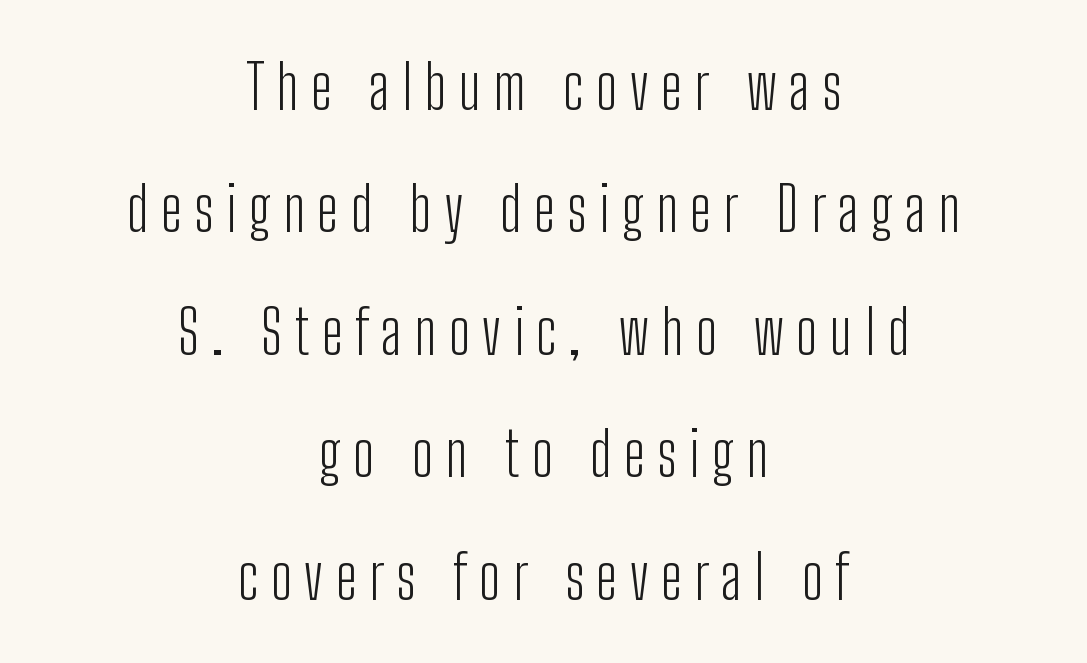
The image shows 60 px light, condensed sans-serif type, upright; set centered, loose line spacing (2.04x), unusually wide letter spacing (+0.21 em), not underlined; low stroke contrast and a medium x-height.
